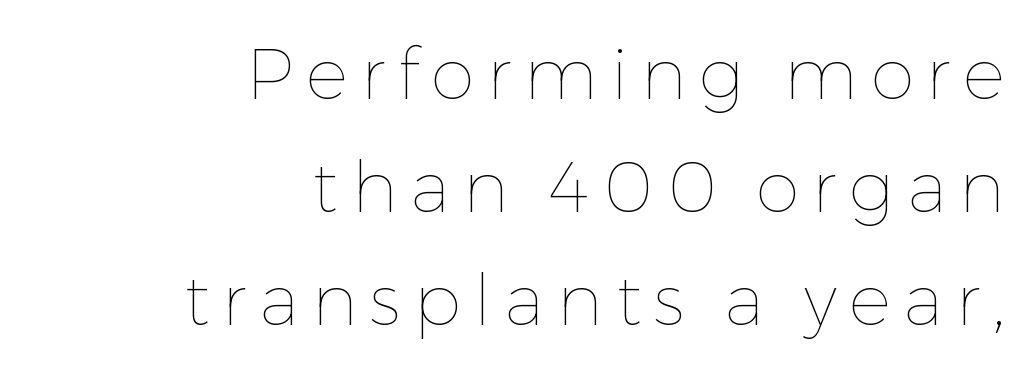
The baseline area is clear. The font sits on the lighter half of the weight spectrum, regular included. The rows are spaced the way most documents space them. Varying glyph widths throughout — classic text-font behaviour.
